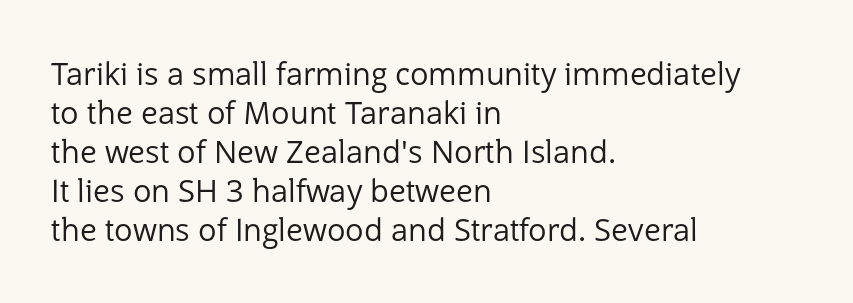
{"serif": "no", "italic": "no", "bold": "no", "weight": "regular", "width": "normal", "stroke_contrast": "low", "x_height": "medium", "monospaced": "no", "underline": "no", "align": "left", "line_spacing": "normal", "line_spacing_ratio": 1.26, "letter_spacing": "normal", "letter_spacing_em": 0.0, "glyph_px": 31}
